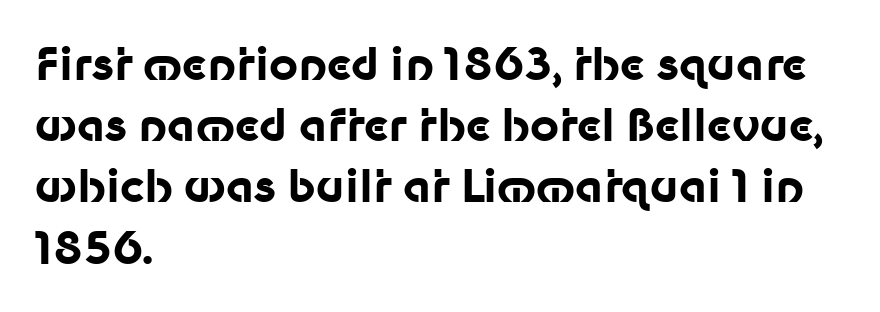
{"serif": "no", "italic": "no", "bold": "yes", "weight": "bold", "width": "normal", "stroke_contrast": "low", "x_height": "medium", "monospaced": "no", "underline": "no", "align": "left", "line_spacing": "normal", "line_spacing_ratio": 1.36, "letter_spacing": "normal", "letter_spacing_em": 0.0, "glyph_px": 45}
